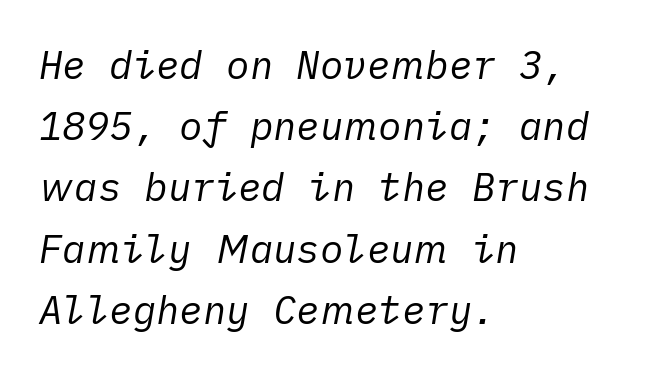
Line beginnings align vertically; line endings do not. Reading down the column, the eye jumps a familiar distance to each next line. The font sits on the lighter half of the weight spectrum, regular included. Slant detected: the letters are inclined.
